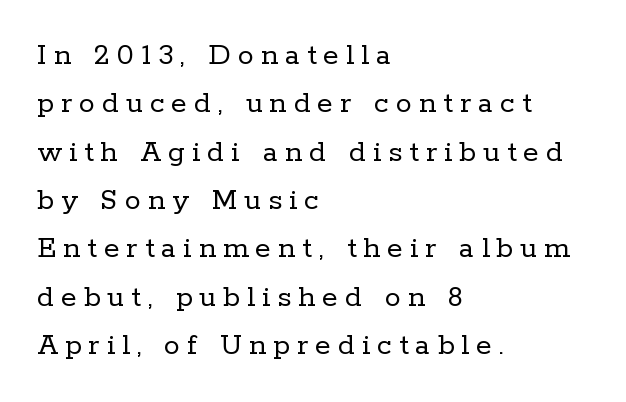
Vertical strokes here are truly vertical. Line starts are locked; line ends wander. Examine the stroke ends and you'll spot serifs. The rendering uses natural spacing where letterforms have individual widths. The gap between lines stays unmarked. This rendering widens character spacing well past its baseline value.
